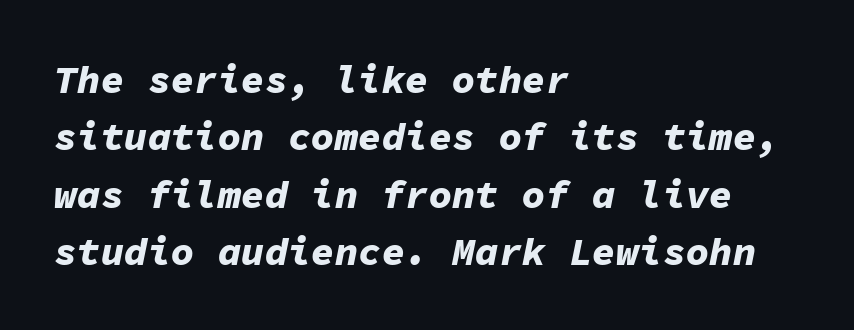
The image shows 39 px bold type, italic (leaning right), monospaced; set left-aligned, normal line spacing (1.47x), normal letter spacing, not underlined; low stroke contrast and a medium x-height.
